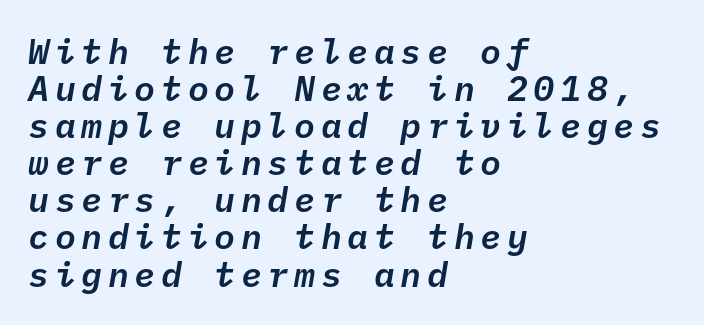
Q: Is the text italic (slanted)? A: Yes, it leans right by about 10 degrees.
Q: Is the text underlined? A: No.
Q: How is the paragraph aligned? A: Left-aligned.
Q: Is the spacing between lines tight, normal or loose? A: Tight.
Q: Width (condensed, normal, or wide)? A: Normal.
Q: Stroke contrast? A: Low.
Q: x-height? A: Medium.
Q: Monospaced? A: Yes.
